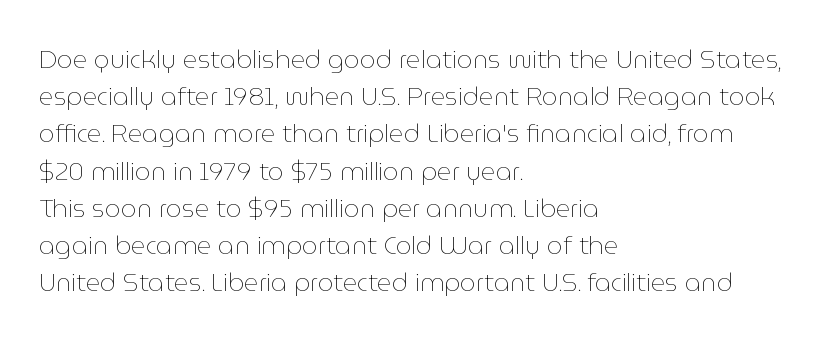
Q: Is the text bold? A: No.
Q: Is the text italic (slanted)? A: No, it is upright.
Q: Is the text underlined? A: No.
Q: How is the paragraph aligned? A: Left-aligned.
Q: Is the spacing between letters normal or unusually wide? A: Normal.
Q: Is the spacing between lines tight, normal or loose? A: Normal.
